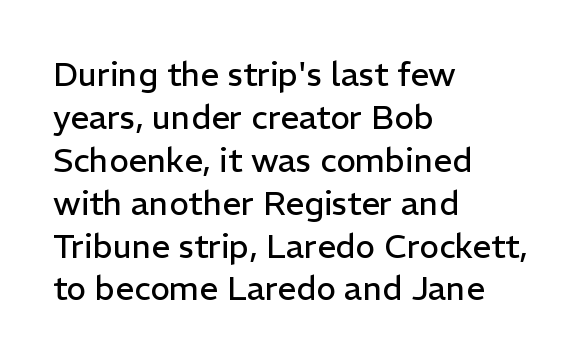
Q: Is the text bold? A: No.
Q: Is the text italic (slanted)? A: No, it is upright.
Q: Is the typeface a serif or a sans-serif typeface? A: Sans-serif.
Q: Is the text underlined? A: No.
Q: How is the paragraph aligned? A: Left-aligned.
Q: Is the spacing between letters normal or unusually wide? A: Normal.
Q: Is the spacing between lines tight, normal or loose? A: Normal.
Q: Width (condensed, normal, or wide)? A: Normal.
Q: Stroke contrast? A: Low.
Q: x-height? A: Medium.
Q: Monospaced? A: No.
